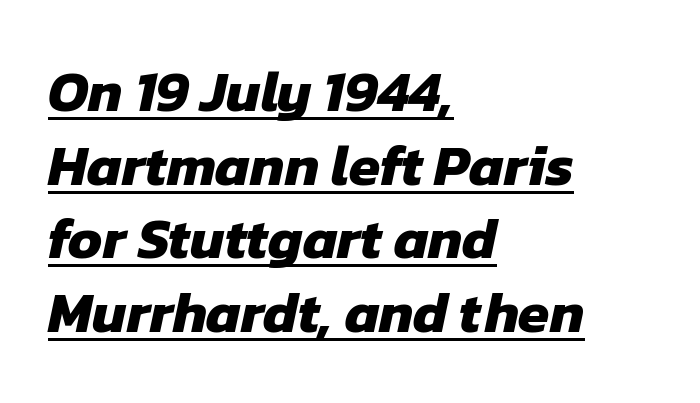
The image shows 57 px heavy sans-serif type; set left-aligned, normal line spacing (1.29x), normal letter spacing, underlined; low stroke contrast and a medium x-height.
